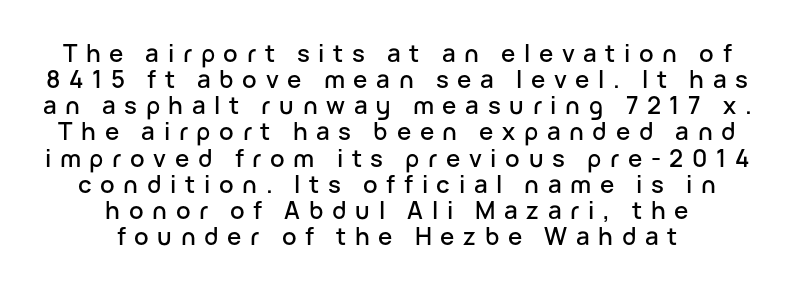
Summary of vertical rhythm: compact, with narrow interline spacing. Has an underline been added? It has not. In CSS terms this would be text-align: center. Is there any slant? The stems are plumb. The tracking jumps out immediately: characters are airy and widely separated.
